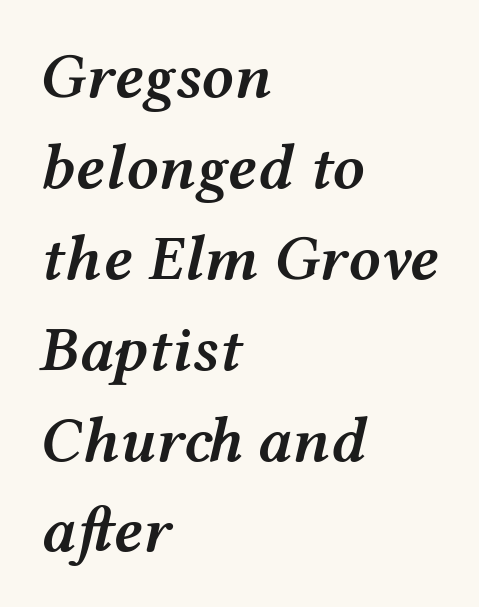
The space beneath each line is pristine and unruled. The letters are slanted; this is an italic face. A bit beefed up — I'd call it semibold rather than bold. The gaps between neighbouring characters are ordinary and unremarkable. If you drew a ruler down the left edge, every line would touch it. Note the varied advance widths — an 'i' is clearly narrower than an 'm'.
